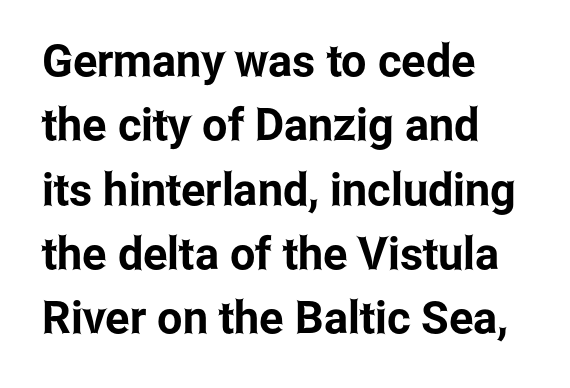
Q: Is the text italic (slanted)? A: No, it is upright.
Q: Is the typeface a serif or a sans-serif typeface? A: Sans-serif.
Q: Is the text underlined? A: No.
Q: How is the paragraph aligned? A: Left-aligned.
Q: Is the spacing between letters normal or unusually wide? A: Normal.
Q: Is the spacing between lines tight, normal or loose? A: Normal.
Q: Width (condensed, normal, or wide)? A: Condensed.
Q: Stroke contrast? A: Low.
Q: x-height? A: Medium.
Q: Monospaced? A: No.
